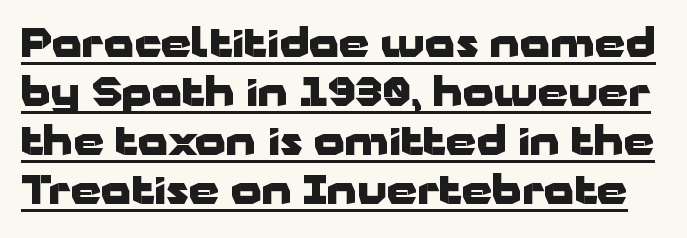
The image shows 39 px heavy, wide sans-serif type, upright; set normal line spacing (1.26x), normal letter spacing, underlined; low stroke contrast and a medium x-height.
